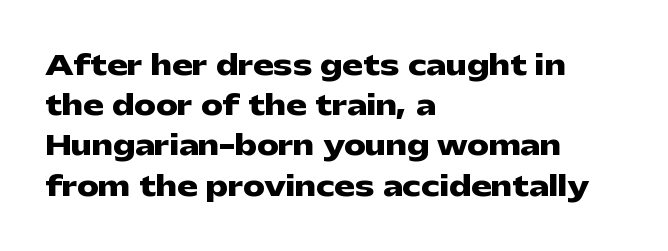
The image shows 27 px bold type, upright; set left-aligned, normal line spacing (1.49x), normal letter spacing, not underlined.
